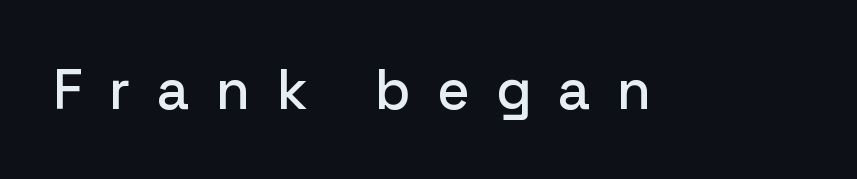
{"serif": "no", "italic": "no", "width": "normal", "stroke_contrast": "low", "x_height": "medium", "monospaced": "no", "underline": "no", "letter_spacing": "wide", "letter_spacing_em": 0.47, "glyph_px": 56}
